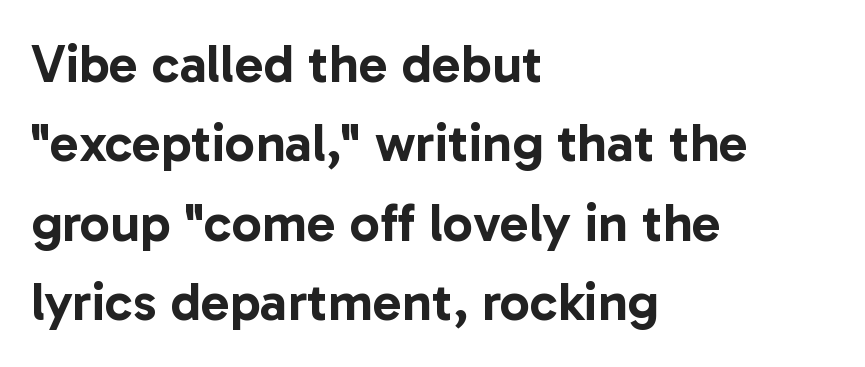
The image shows 54 px sans-serif type, upright; set left-aligned, normal line spacing (1.47x), normal letter spacing, not underlined; low stroke contrast and a medium x-height.
